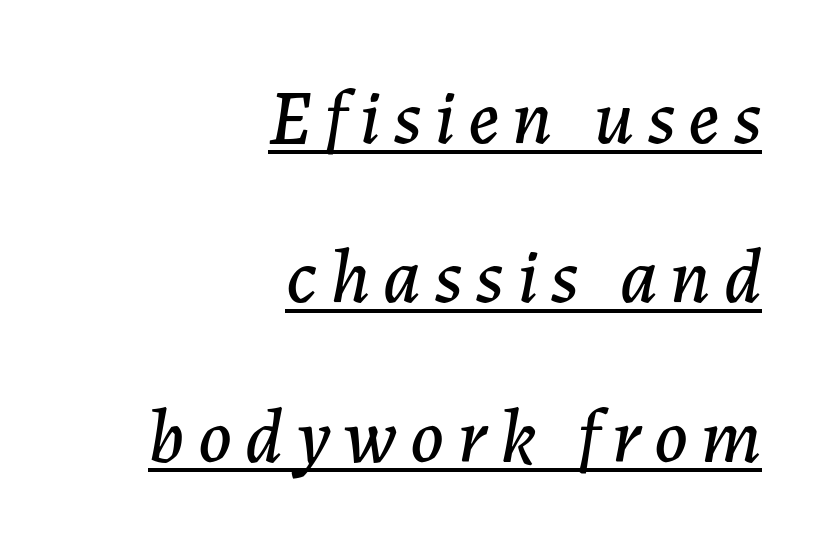
The image shows 77 px text type, italic (leaning right); set right-aligned, loose line spacing (2.07x), underlined; low stroke contrast and a medium x-height.
